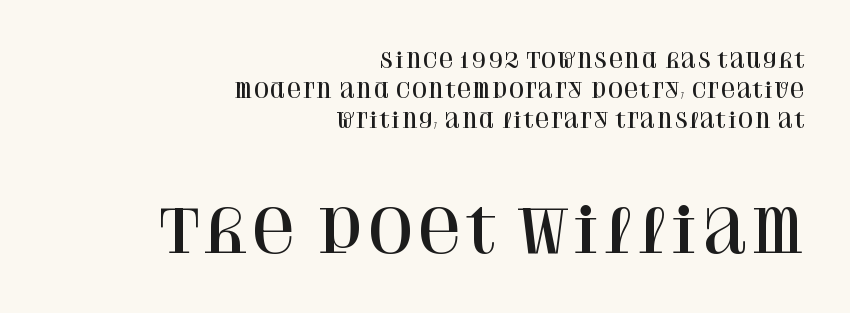
Q: Is the text italic (slanted)? A: No, it is upright.
Q: Is the typeface a serif or a sans-serif typeface? A: Serif.
Q: Is the text underlined? A: No.
Q: How is the paragraph aligned? A: Right-aligned.
Q: Is the spacing between letters normal or unusually wide? A: Normal.
Q: Is the spacing between lines tight, normal or loose? A: Normal.
Q: Which block of text is set in a larger size, the first (top) or the second (bottom)? A: The second (bottom) one.
Q: Width (condensed, normal, or wide)? A: Normal.
Q: Stroke contrast? A: High.
Q: x-height? A: Large.
Q: Monospaced? A: No.
